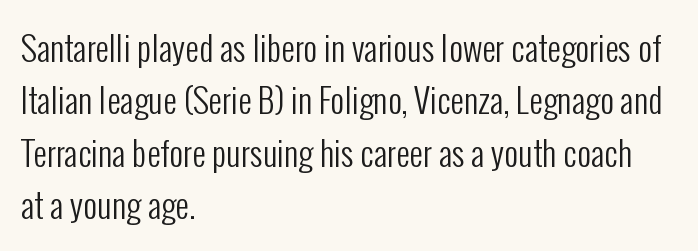
{"serif": "no", "italic": "no", "bold": "no", "weight": "regular", "width": "condensed", "stroke_contrast": "low", "x_height": "medium", "monospaced": "no", "underline": "no", "align": "left", "line_spacing": "normal", "line_spacing_ratio": 1.54, "letter_spacing": "normal", "letter_spacing_em": 0.0, "glyph_px": 34}
